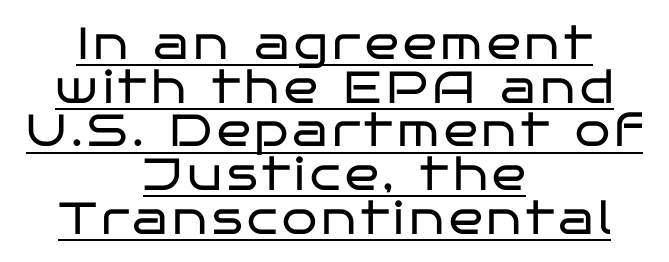
This block would grow much taller if given ordinary leading; it's compressed now. These lines were composed using upright roman letters. I'd call this a sans setting — the letters go barefoot. The typesetter chose a symmetrical, centered arrangement here. Is this a heavy cut? Hardly; it is regular or lighter. Looks like someone drew a line under every word here.
